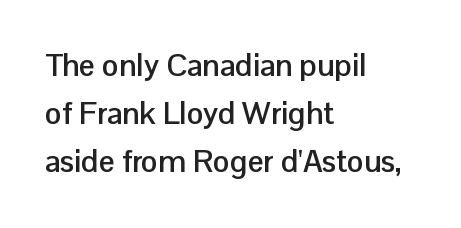
The image shows 31 px semibold sans-serif type, upright; set left-aligned, normal line spacing (1.55x), normal letter spacing, not underlined; low stroke contrast and a medium x-height.
